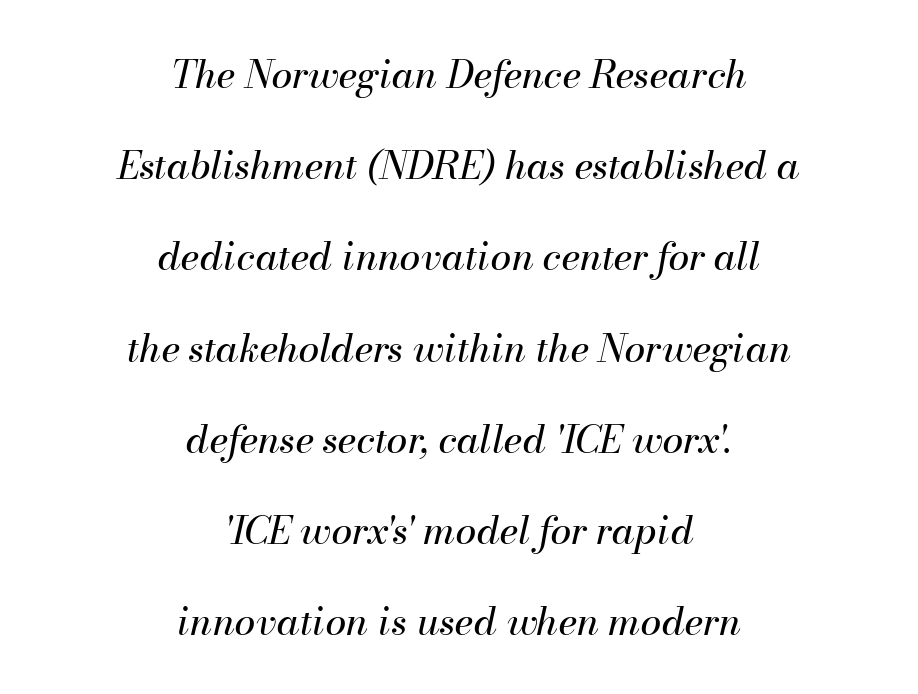
Q: Is the text bold? A: No.
Q: Is the text italic (slanted)? A: Yes, it leans right by about 13 degrees.
Q: Is the text underlined? A: No.
Q: How is the paragraph aligned? A: Centered.
Q: Is the spacing between letters normal or unusually wide? A: Normal.
Q: Is the spacing between lines tight, normal or loose? A: Loose.
Q: Width (condensed, normal, or wide)? A: Normal.
Q: Stroke contrast? A: Medium.
Q: x-height? A: Small.
Q: Monospaced? A: No.
